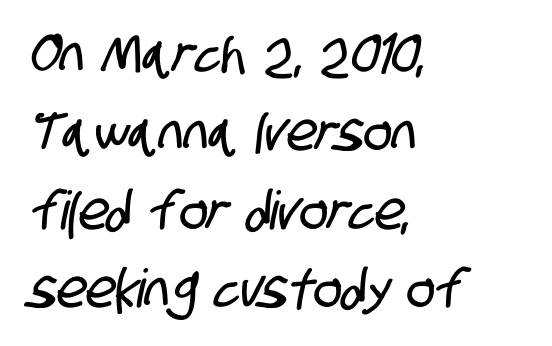
The image shows 53 px condensed sans-serif type; set left-aligned, normal line spacing (1.48x), normal letter spacing, not underlined; low stroke contrast and a large x-height.
